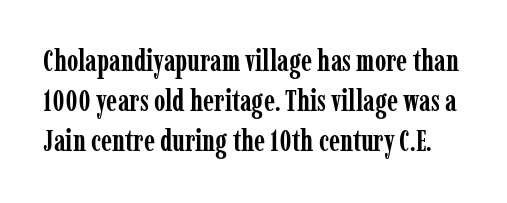
The image shows 29 px semibold, condensed serif type, upright; set normal line spacing (1.38x), normal letter spacing, not underlined; low stroke contrast and a medium x-height.
